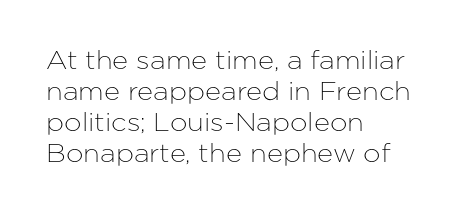
Q: Is the text italic (slanted)? A: No, it is upright.
Q: Is the text underlined? A: No.
Q: How is the paragraph aligned? A: Left-aligned.
Q: Is the spacing between letters normal or unusually wide? A: Normal.
